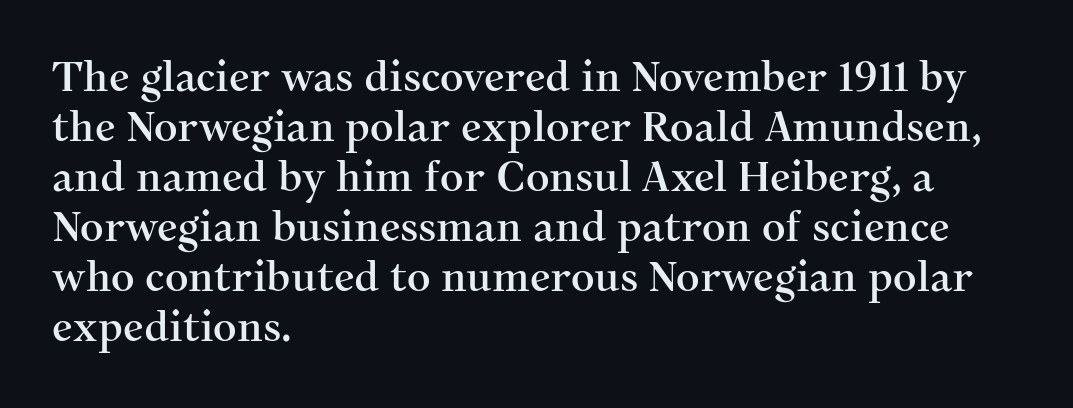
Character widths vary here, with narrow letters taking less room than wide ones. The text was rendered using a seriffed face with decorative stroke endings. No word sits above an underline. Is there any slant? The stems are plumb.
